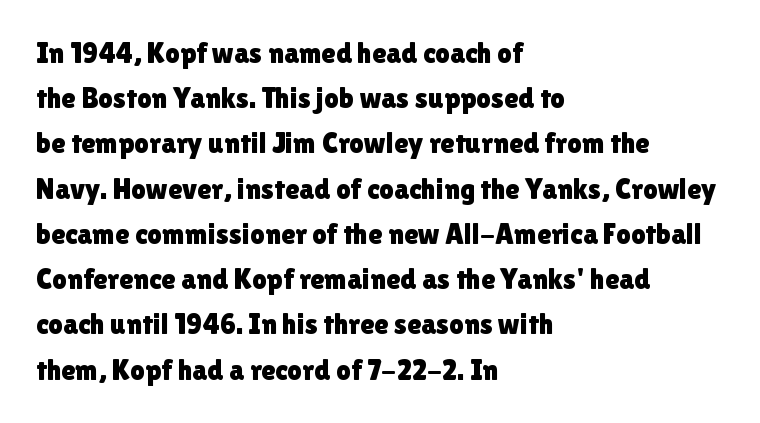
{"serif": "no", "italic": "no", "width": "normal", "x_height": "medium", "monospaced": "no", "underline": "no", "align": "left", "line_spacing": "normal", "line_spacing_ratio": 1.56, "letter_spacing": "normal", "letter_spacing_em": 0.0, "glyph_px": 29}
